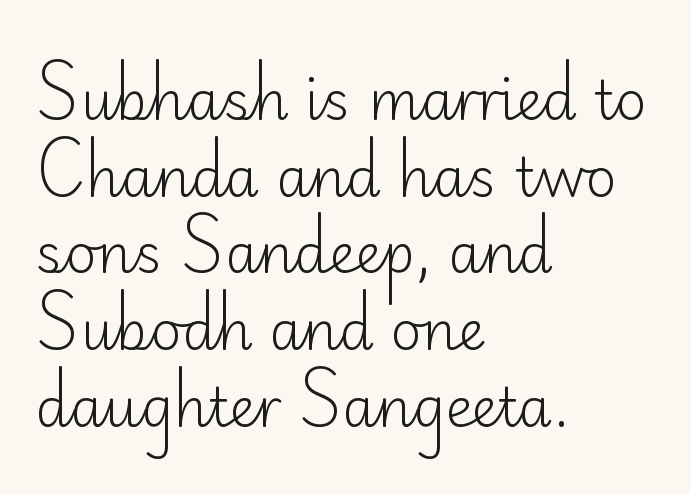
Q: Is the text bold? A: No.
Q: Is the text italic (slanted)? A: No, it is upright.
Q: Is the typeface a serif or a sans-serif typeface? A: Sans-serif.
Q: Is the text underlined? A: No.
Q: How is the paragraph aligned? A: Left-aligned.
Q: Is the spacing between letters normal or unusually wide? A: Normal.
Q: Is the spacing between lines tight, normal or loose? A: Normal.
Q: Width (condensed, normal, or wide)? A: Normal.
Q: Stroke contrast? A: Low.
Q: x-height? A: Small.
Q: Monospaced? A: No.
